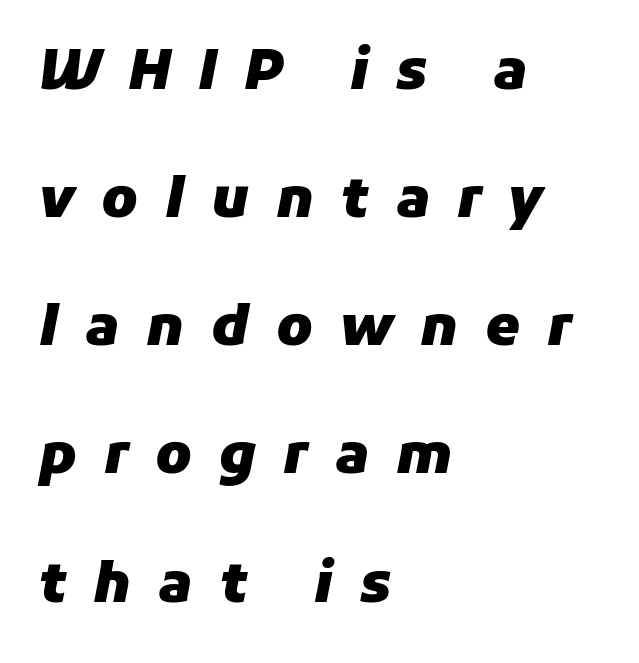
In terms of letterspacing, this is a distinctly airy, spread setting. Unmarked baselines from the first word to the last. Rows of type keep a wide berth in the vertical direction. Is this a fixed-width face? No — the glyphs have proportional, varying widths.
